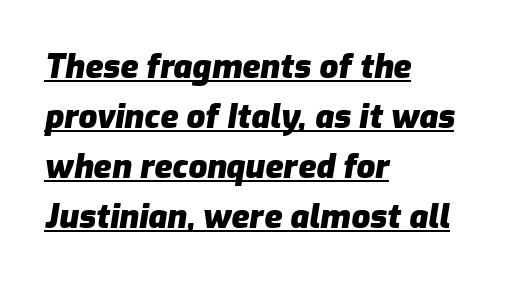
The image shows 33 px heavy type, italic (leaning right); set left-aligned, normal line spacing (1.52x), normal letter spacing, underlined; low stroke contrast and a medium x-height.
